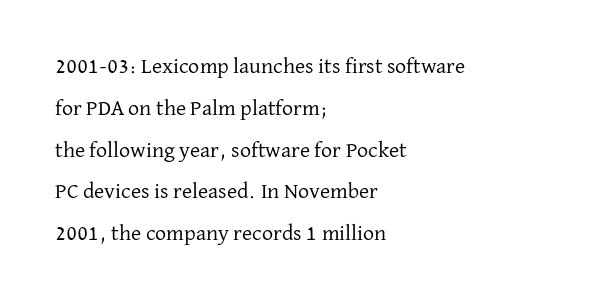
Q: Is the text bold? A: No.
Q: Is the text italic (slanted)? A: No, it is upright.
Q: Is the text underlined? A: No.
Q: How is the paragraph aligned? A: Left-aligned.
Q: Is the spacing between letters normal or unusually wide? A: Normal.
Q: Is the spacing between lines tight, normal or loose? A: Loose.
